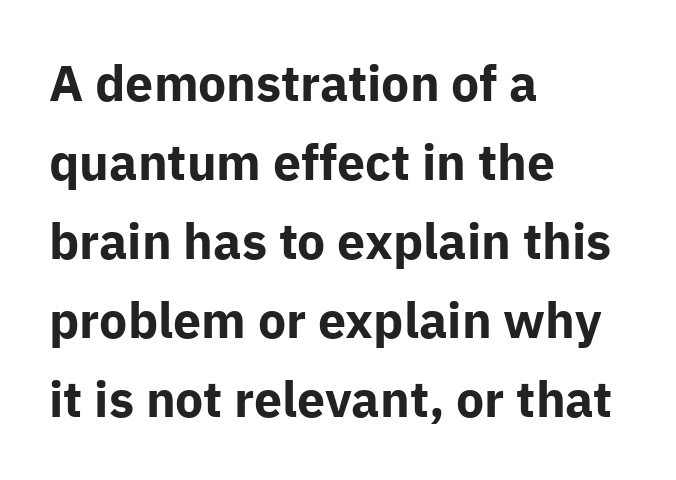
{"serif": "no", "italic": "no", "bold": "yes", "weight": "bold", "width": "normal", "stroke_contrast": "low", "x_height": "medium", "monospaced": "no", "underline": "no", "align": "left", "line_spacing": "normal", "line_spacing_ratio": 1.58, "letter_spacing": "normal", "letter_spacing_em": 0.0, "glyph_px": 50}
